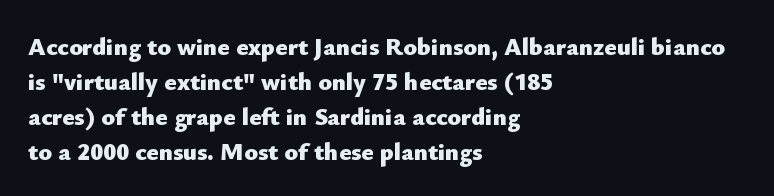
The image shows 25 px bold type, upright; set left-aligned, normal line spacing (1.4x), normal letter spacing, not underlined.
